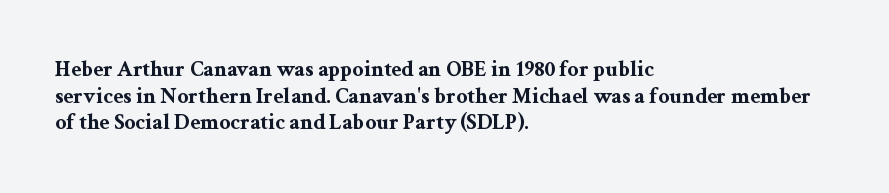
Which margin do the lines hug? The left one — the right edge is uneven. Weight check: bold — yes, fully. Tracking here is standard; glyphs follow each other at the usual distance. Unlike italic type, these characters show no tilt at all. Just letters on the line, the space beneath them empty.
